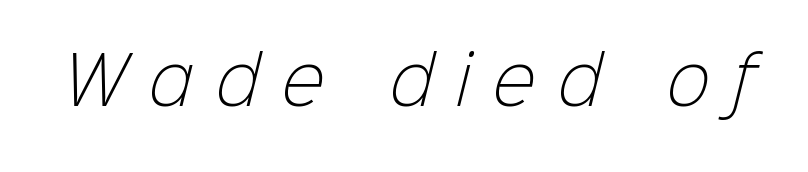
Here the glyphs are tracked loosely, breaking word shapes into spaced letters. The gap between lines stays unmarked. Is this a fixed-width face? No — the glyphs have proportional, varying widths. A sans-serif font was chosen for this passage.
